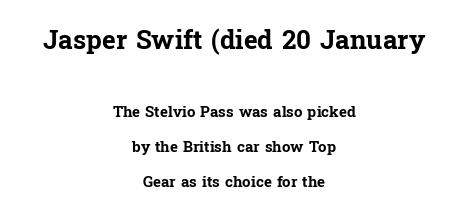
{"italic": "no", "bold": "yes", "underline": "no", "align": "center", "line_spacing": "loose", "line_spacing_ratio": 2.33, "letter_spacing": "normal", "letter_spacing_em": 0.0, "larger_block": "first", "size_ratio": 1.73, "glyph_px": 26}
